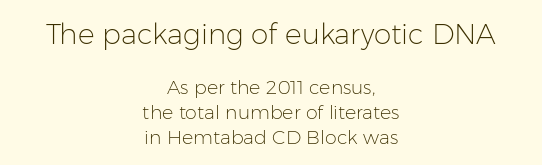
Baseline-to-baseline distance is the conventional proportion of letter height. The more generous point size was reserved for the upper chunk. Check where the strokes stop: nothing finishes them off — pure sans. Only glyphs here, with clear space below each row. Rendered with straight, roman letterforms. These lines stack symmetrically, like a column narrowing and widening about its center.
